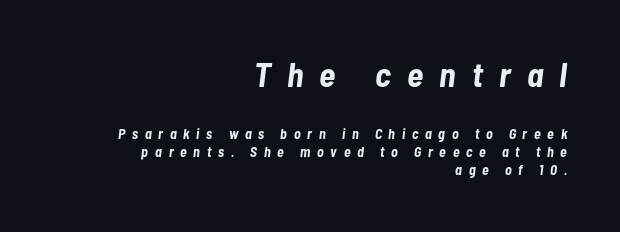
{"italic": "yes", "lean": "right", "slant_degrees": 7, "bold": "yes", "weight": "bold", "width": "condensed", "stroke_contrast": "low", "x_height": "medium", "monospaced": "no", "underline": "no", "align": "right", "line_spacing": "normal", "line_spacing_ratio": 1.31, "letter_spacing": "wide", "letter_spacing_em": 0.48, "larger_block": "first", "size_ratio": 2.43, "glyph_px": 34}
